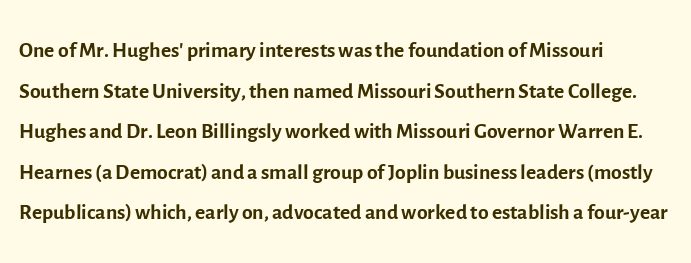
The image shows 31 px regular-weight sans-serif type, upright; set left-aligned, normal line spacing (1.31x), normal letter spacing, not underlined; a medium x-height.
